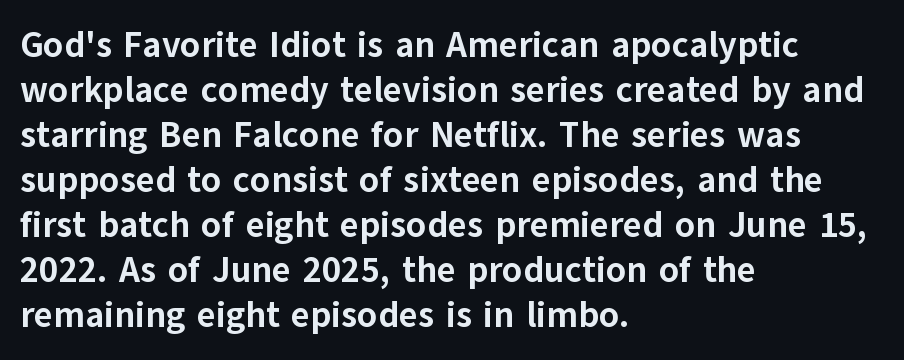
Q: Is the text bold? A: Yes.
Q: Is the text italic (slanted)? A: No, it is upright.
Q: Is the typeface a serif or a sans-serif typeface? A: Sans-serif.
Q: Is the text underlined? A: No.
Q: How is the paragraph aligned? A: Left-aligned.
Q: Is the spacing between letters normal or unusually wide? A: Normal.
Q: Is the spacing between lines tight, normal or loose? A: Normal.
Q: Width (condensed, normal, or wide)? A: Normal.
Q: Stroke contrast? A: Low.
Q: x-height? A: Medium.
Q: Monospaced? A: No.
